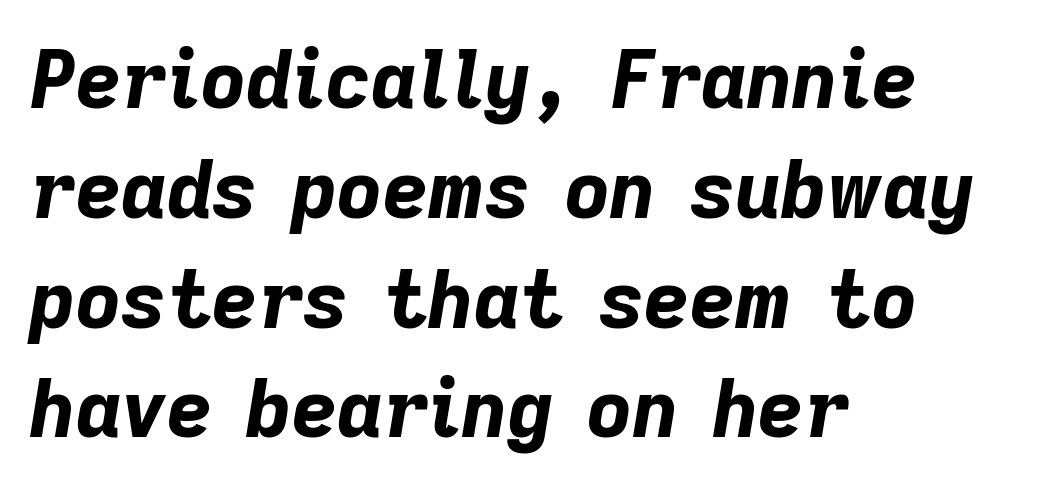
The image shows 79 px bold type, italic (leaning right); set left-aligned, normal line spacing (1.39x), normal letter spacing, not underlined; low stroke contrast and a medium x-height.
